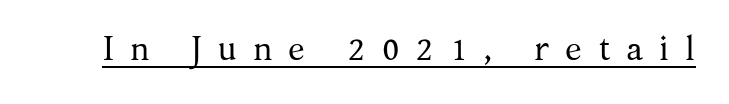
It's the straight-up-and-down kind of type. Check where the strokes stop: tiny serifs finish them off. Do the characters align in a grid? No, the font is proportional. Glance below the letters and you will spot a drawn line. Tracking here is generous; glyphs stand well apart from one another.
